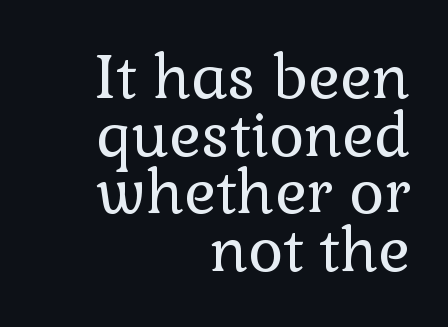
Weight: not bold — regular or lighter. The rendering anchors every line to the right-hand side. Glance below the letters and you will spot only blank space. The axis of the letterforms is exactly vertical. Proportional: the letters do not fall into vertical columns.
